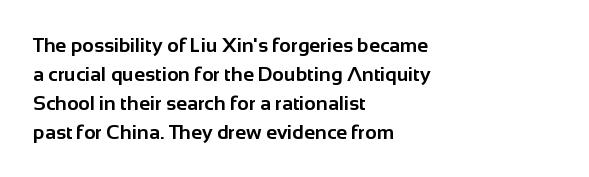
The image shows 20 px bold type, upright; set left-aligned, normal line spacing (1.45x), normal letter spacing, not underlined.
